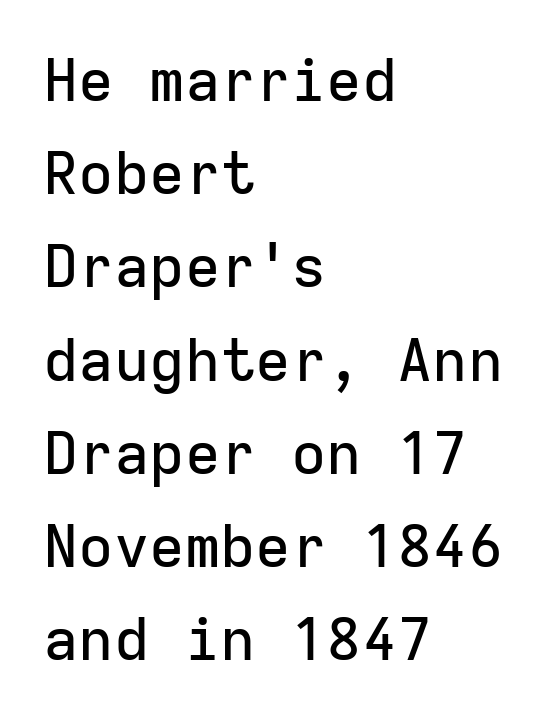
Check where the strokes stop: nothing finishes them off — pure sans. The space between consecutive lines is moderate. Does extra space separate the letters? No, they use regular spacing. Nobody drew a line under any word here. The compositor pushed each line to the left boundary.
